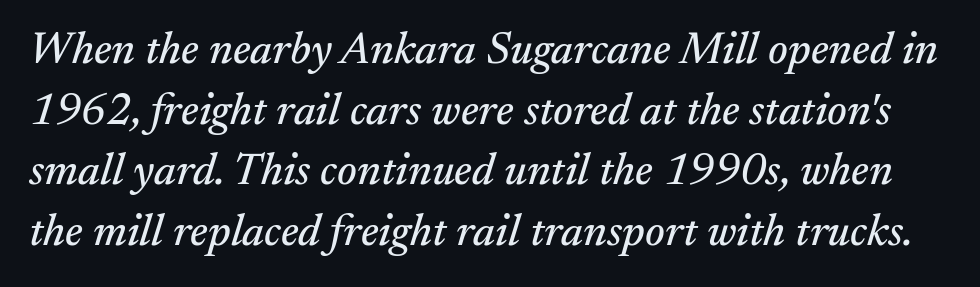
Q: Is the text italic (slanted)? A: Yes, it leans right by about 17 degrees.
Q: Is the typeface a serif or a sans-serif typeface? A: Serif.
Q: Is the text underlined? A: No.
Q: Is the spacing between letters normal or unusually wide? A: Normal.
Q: Is the spacing between lines tight, normal or loose? A: Normal.
Q: Width (condensed, normal, or wide)? A: Normal.
Q: Stroke contrast? A: Medium.
Q: x-height? A: Small.
Q: Monospaced? A: No.
